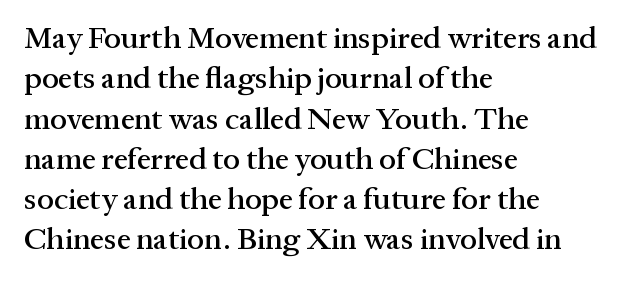
{"serif": "yes", "italic": "no", "width": "normal", "stroke_contrast": "medium", "x_height": "medium", "monospaced": "no", "underline": "no", "align": "left", "line_spacing": "normal", "line_spacing_ratio": 1.3, "letter_spacing": "normal", "letter_spacing_em": 0.0, "glyph_px": 31}
